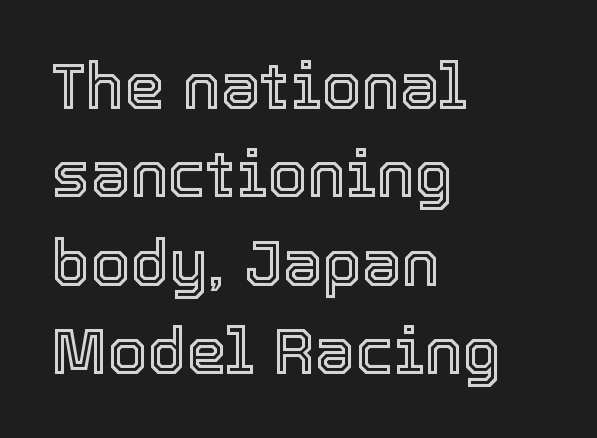
The image shows 64 px text type, upright; set left-aligned, normal line spacing (1.38x), normal letter spacing, not underlined; a medium x-height.
